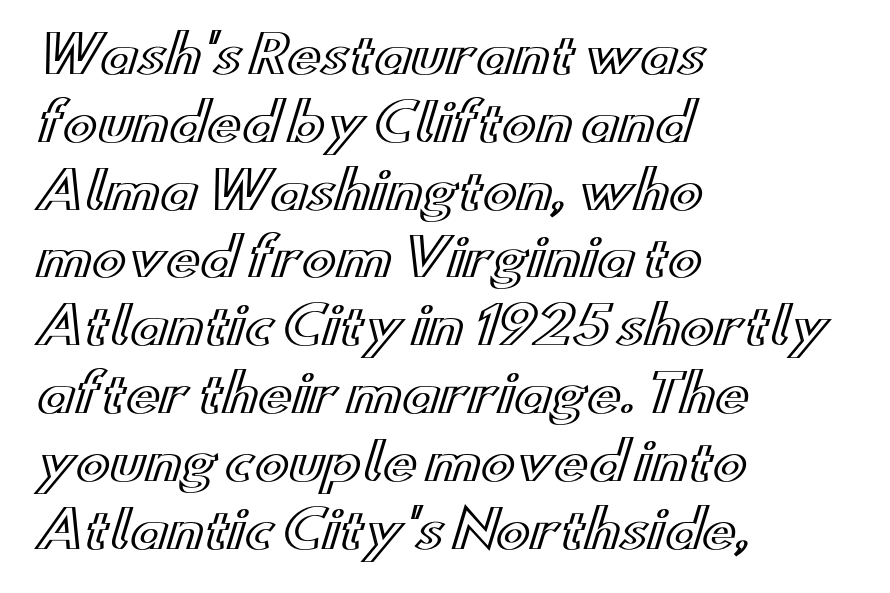
The image shows 51 px wide type; set left-aligned, normal line spacing (1.33x), normal letter spacing, not underlined; a small x-height.
